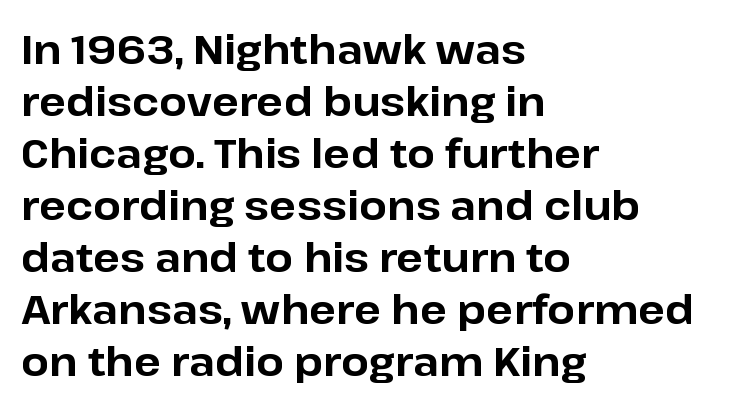
Q: Is the text bold? A: Yes.
Q: Is the text italic (slanted)? A: No, it is upright.
Q: Is the typeface a serif or a sans-serif typeface? A: Sans-serif.
Q: Is the text underlined? A: No.
Q: How is the paragraph aligned? A: Left-aligned.
Q: Is the spacing between letters normal or unusually wide? A: Normal.
Q: Is the spacing between lines tight, normal or loose? A: Normal.
Q: Width (condensed, normal, or wide)? A: Normal.
Q: Stroke contrast? A: Low.
Q: x-height? A: Medium.
Q: Monospaced? A: No.
